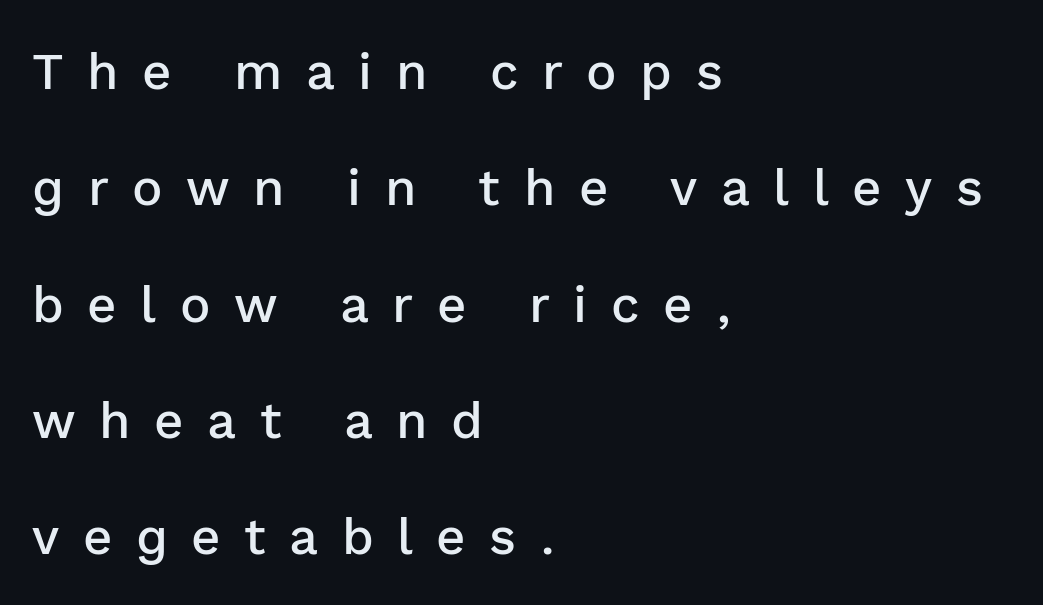
The image shows 51 px semibold sans-serif type, upright; set left-aligned, loose line spacing (2.28x), unusually wide letter spacing (+0.46 em), not underlined; low stroke contrast and a medium x-height.
